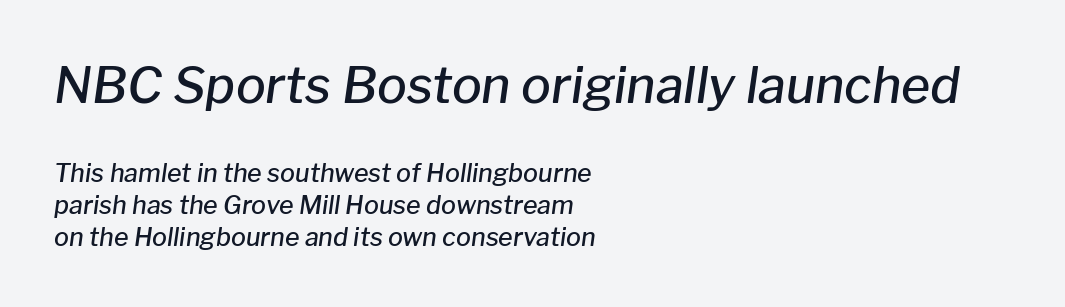
{"italic": "yes", "lean": "right", "slant_degrees": 8, "bold": "semi", "weight": "semibold", "width": "normal", "stroke_contrast": "low", "x_height": "medium", "monospaced": "no", "underline": "no", "align": "left", "line_spacing": "normal", "line_spacing_ratio": 1.27, "letter_spacing": "normal", "letter_spacing_em": 0.0, "larger_block": "first", "size_ratio": 2.0, "glyph_px": 50}
